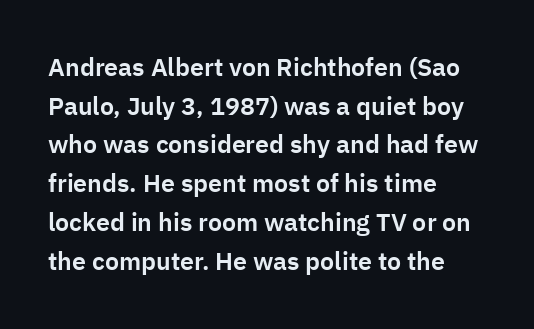
Inter-character spacing is left at the font's built-in metrics. Quick note: underline off. Horizontal alignment here is leftward, the default for most running prose. Posture: vertical. Line spacing here is normal.
